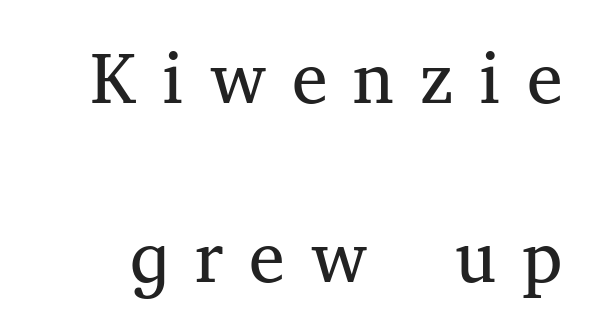
{"serif": "yes", "italic": "no", "bold": "no", "weight": "regular", "width": "normal", "stroke_contrast": "medium", "x_height": "medium", "monospaced": "no", "underline": "no", "line_spacing": "loose", "line_spacing_ratio": 2.49, "letter_spacing": "wide", "letter_spacing_em": 0.36, "glyph_px": 72}
